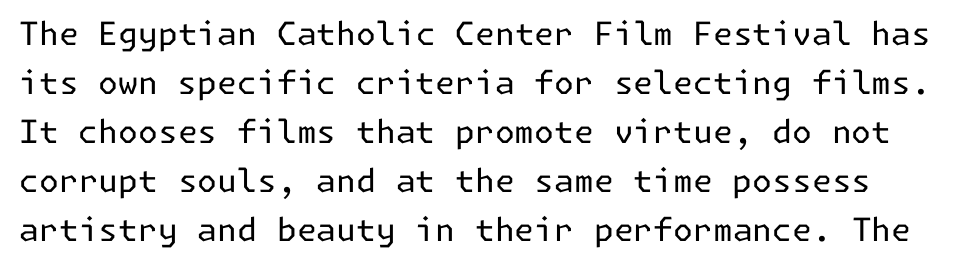
Nope, no serifs anywhere on these letters. Line spacing here is normal. The typeface has the unassuming heft of standard copy or less. The axis of the letterforms is exactly vertical. The glyphs are unaccompanied by any horizontal stroke below them. The line texture is even and compact thanks to regular tracking.
